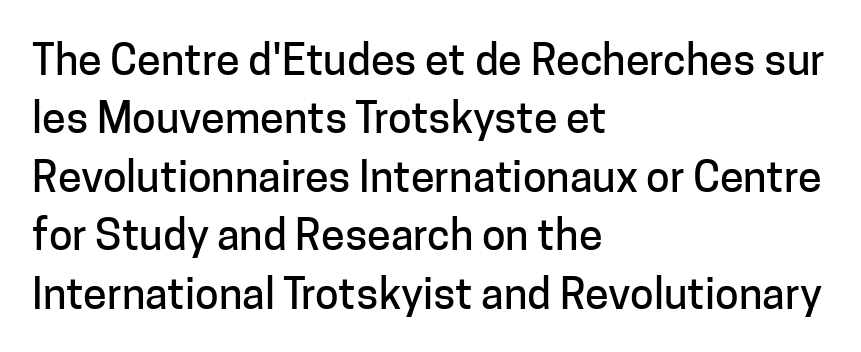
The image shows 43 px sans-serif type, upright; set left-aligned, normal line spacing (1.36x), normal letter spacing, not underlined; low stroke contrast and a medium x-height.
